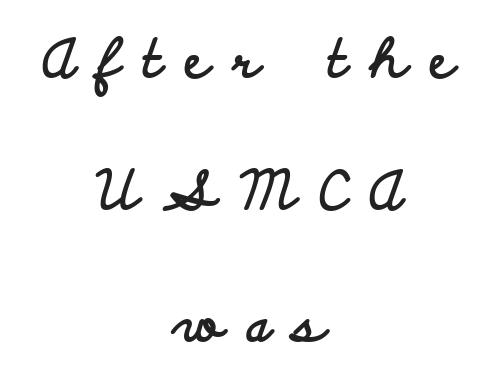
Q: Is the text bold? A: Yes.
Q: Is the text italic (slanted)? A: Yes.
Q: Is the typeface a serif or a sans-serif typeface? A: Sans-serif.
Q: Is the text underlined? A: No.
Q: How is the paragraph aligned? A: Centered.
Q: Is the spacing between letters normal or unusually wide? A: Unusually wide.
Q: Is the spacing between lines tight, normal or loose? A: Loose.
Q: Width (condensed, normal, or wide)? A: Wide.
Q: Stroke contrast? A: Low.
Q: x-height? A: Small.
Q: Monospaced? A: No.
